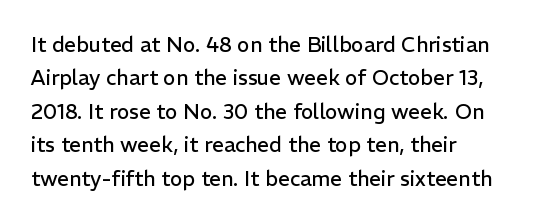
Q: Is the text bold? A: No.
Q: Is the text italic (slanted)? A: No, it is upright.
Q: Is the text underlined? A: No.
Q: How is the paragraph aligned? A: Left-aligned.
Q: Is the spacing between letters normal or unusually wide? A: Normal.
Q: Is the spacing between lines tight, normal or loose? A: Normal.
